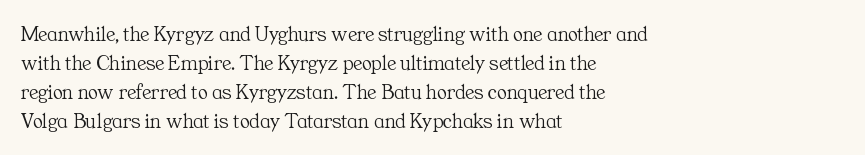
Q: Is the text bold? A: No.
Q: Is the text italic (slanted)? A: No, it is upright.
Q: Is the text underlined? A: No.
Q: How is the paragraph aligned? A: Left-aligned.
Q: Is the spacing between letters normal or unusually wide? A: Normal.
Q: Is the spacing between lines tight, normal or loose? A: Normal.
